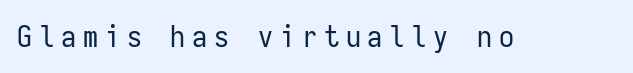
The image shows 30 px regular-weight, condensed sans-serif type, upright, monospaced; set unusually wide letter spacing (+0.23 em), not underlined; low stroke contrast and a medium x-height.
